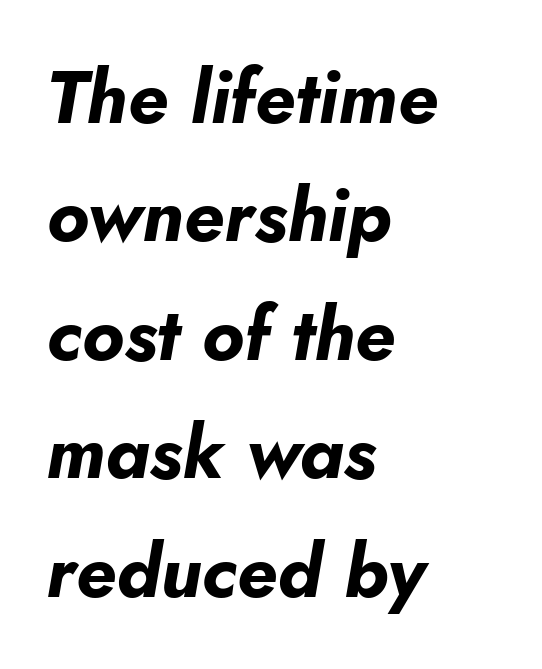
Q: Is the text bold? A: Yes.
Q: Is the text italic (slanted)? A: Yes, it leans right by about 10 degrees.
Q: Is the text underlined? A: No.
Q: How is the paragraph aligned? A: Left-aligned.
Q: Is the spacing between letters normal or unusually wide? A: Normal.
Q: Is the spacing between lines tight, normal or loose? A: Normal.
Q: Width (condensed, normal, or wide)? A: Normal.
Q: Stroke contrast? A: Low.
Q: x-height? A: Small.
Q: Monospaced? A: No.
